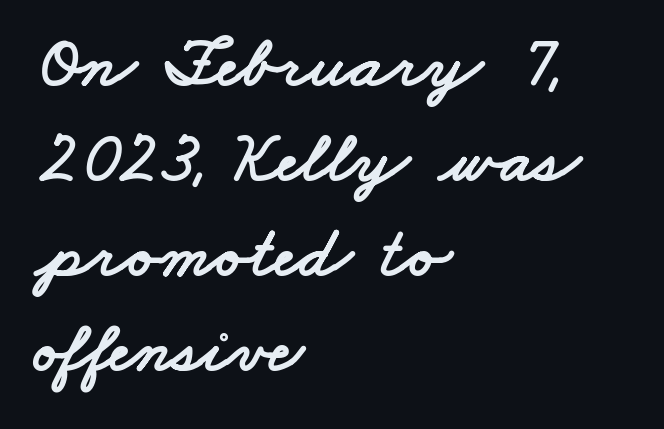
Each letter keeps its own natural width here, so spacing adapts to shape. Caption: multi-line text, flush left, ragged right. Is this a sans? Yes — the strokes have no serifs. Just letters on the line, the space beneath them empty.
